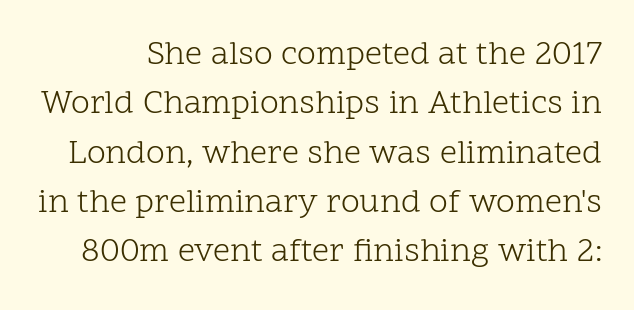
Q: Is the text bold? A: No.
Q: Is the text italic (slanted)? A: No, it is upright.
Q: Is the typeface a serif or a sans-serif typeface? A: Serif.
Q: Is the text underlined? A: No.
Q: Is the spacing between letters normal or unusually wide? A: Normal.
Q: Is the spacing between lines tight, normal or loose? A: Normal.
Q: Width (condensed, normal, or wide)? A: Normal.
Q: Stroke contrast? A: Low.
Q: x-height? A: Medium.
Q: Monospaced? A: No.
